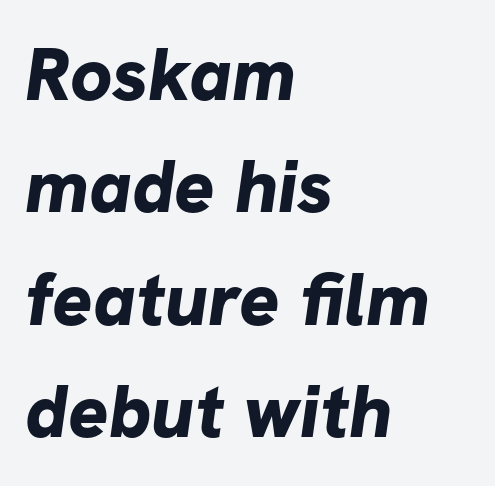
The image shows 75 px bold sans-serif type; set left-aligned, normal line spacing (1.5x), normal letter spacing, not underlined; low stroke contrast and a medium x-height.
